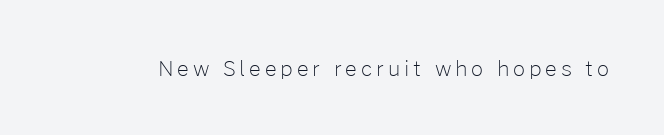
Q: Is the text bold? A: No.
Q: Is the text italic (slanted)? A: No, it is upright.
Q: Is the text underlined? A: No.
